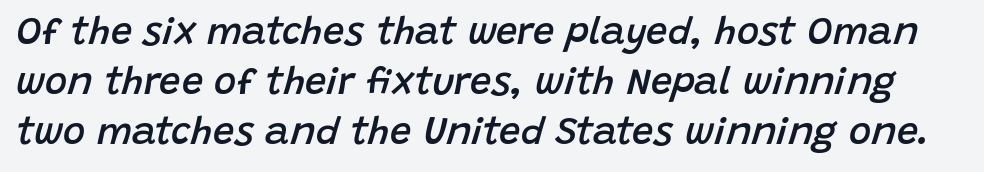
The image shows 38 px semibold type, italic (leaning right); set normal line spacing (1.32x), normal letter spacing, not underlined; low stroke contrast and a large x-height.
